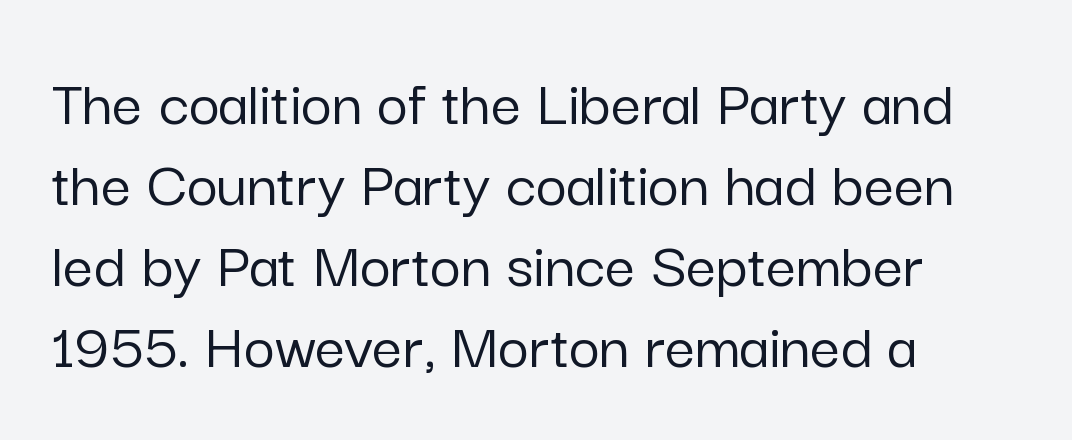
Posture: upright roman. Notice how the passage keeps a crisp vertical edge on the left only. Lines of text with bare space underneath. Is this a sans? Yes — the strokes have no serifs. How are the letters spaced? Ordinarily, with no added tracking. The passage shown is typed in a proportional face where columns would drift.
